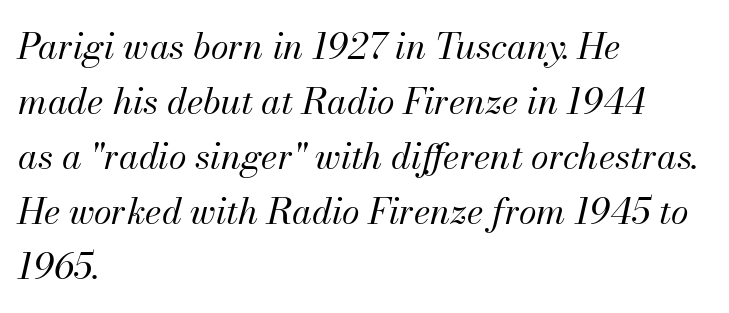
{"italic": "yes", "lean": "right", "slant_degrees": 13, "bold": "no", "weight": "regular", "width": "normal", "stroke_contrast": "medium", "x_height": "small", "monospaced": "no", "underline": "no", "align": "left", "line_spacing": "normal", "line_spacing_ratio": 1.53, "letter_spacing": "normal", "letter_spacing_em": 0.0, "glyph_px": 36}
